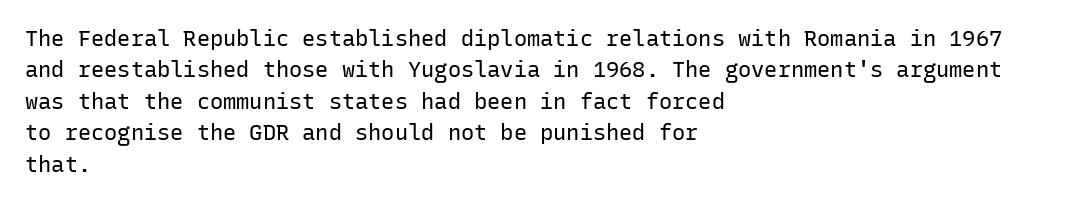
{"italic": "no", "bold": "no", "underline": "no", "align": "left", "line_spacing": "normal", "line_spacing_ratio": 1.43, "letter_spacing": "normal", "letter_spacing_em": 0.0, "glyph_px": 22}
